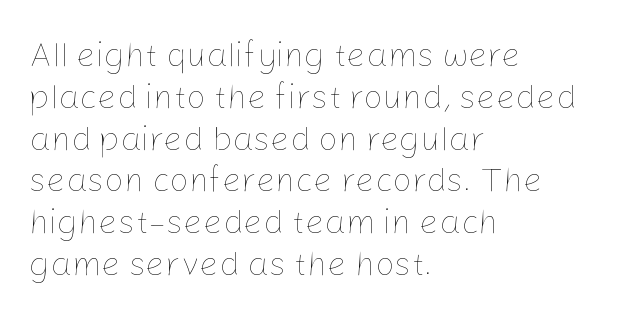
{"italic": "no", "bold": "no", "weight": "thin", "width": "normal", "stroke_contrast": "low", "x_height": "medium", "monospaced": "no", "underline": "no", "align": "left", "line_spacing_ratio": 1.23, "letter_spacing": "normal", "letter_spacing_em": 0.0, "glyph_px": 34}
